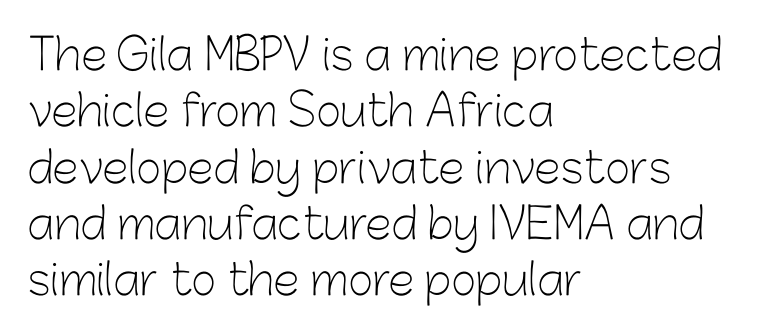
This rendering uses left alignment, leaving the right contour irregular. The letters sit at their default tracking, neither squeezed nor spread. Vertically, the passage feels balanced, rows spaced as you'd expect. Each letter keeps its own natural width here, so spacing adapts to shape. Nothing heavy about these letters — not bold at all.
